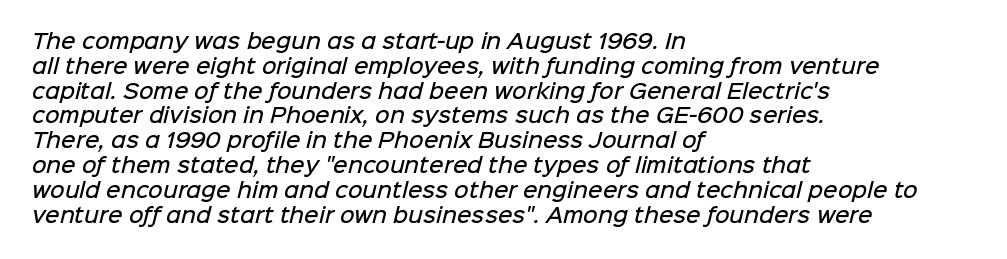
{"bold": "semi", "underline": "no", "align": "left", "line_spacing_ratio": 1.24, "letter_spacing": "normal", "letter_spacing_em": 0.0, "glyph_px": 20}
